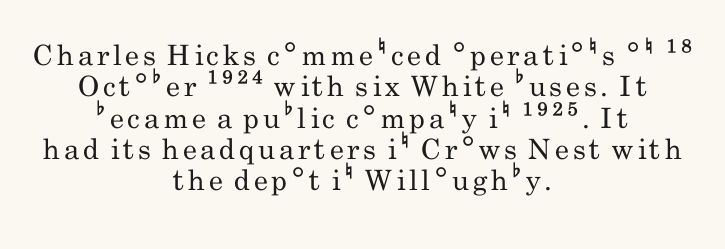
{"serif": "no", "italic": "no", "bold": "no", "weight": "regular", "width": "condensed", "stroke_contrast": "low", "x_height": "small", "monospaced": "no", "underline": "no", "align": "center", "line_spacing": "tight", "line_spacing_ratio": 1.12, "glyph_px": 28}
